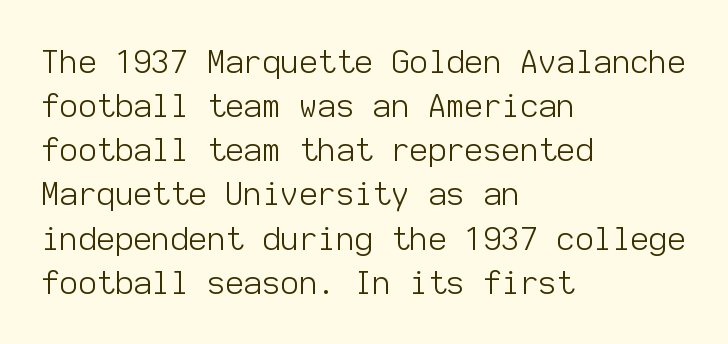
Q: Is the text bold? A: No.
Q: Is the text italic (slanted)? A: No, it is upright.
Q: Is the typeface a serif or a sans-serif typeface? A: Sans-serif.
Q: Is the text underlined? A: No.
Q: How is the paragraph aligned? A: Left-aligned.
Q: Is the spacing between letters normal or unusually wide? A: Normal.
Q: Is the spacing between lines tight, normal or loose? A: Normal.
Q: Width (condensed, normal, or wide)? A: Normal.
Q: Stroke contrast? A: Low.
Q: x-height? A: Medium.
Q: Monospaced? A: Yes.
